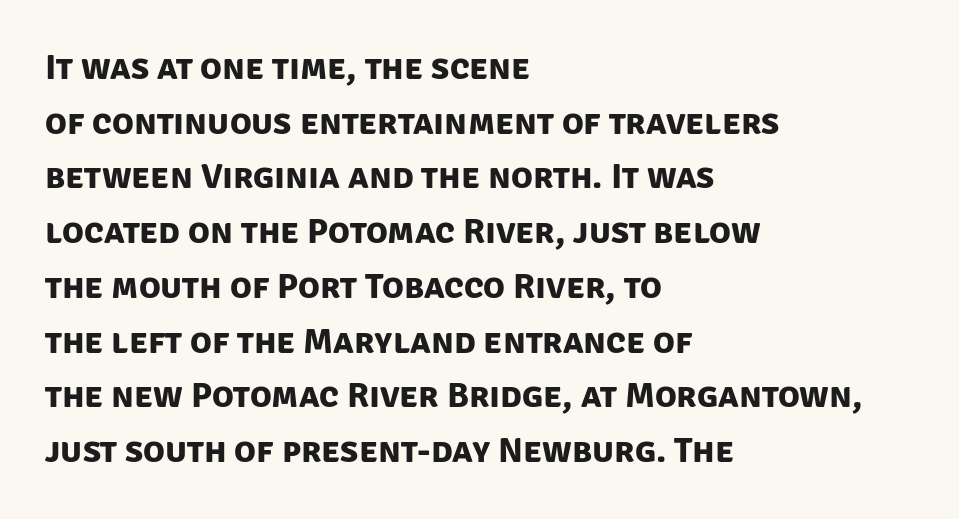
Q: Is the text bold? A: Yes.
Q: Is the typeface a serif or a sans-serif typeface? A: Sans-serif.
Q: Is the text underlined? A: No.
Q: How is the paragraph aligned? A: Left-aligned.
Q: Is the spacing between letters normal or unusually wide? A: Normal.
Q: Is the spacing between lines tight, normal or loose? A: Normal.
Q: Width (condensed, normal, or wide)? A: Normal.
Q: Stroke contrast? A: Low.
Q: x-height? A: Large.
Q: Monospaced? A: No.
